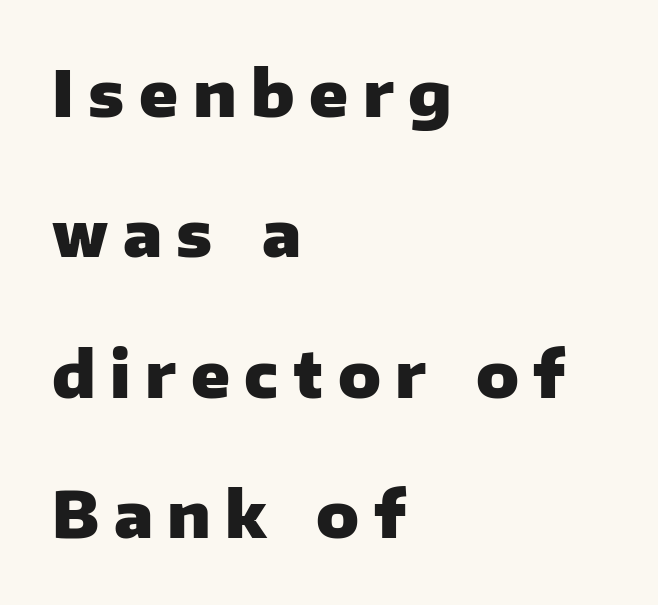
{"serif": "no", "italic": "no", "bold": "yes", "weight": "heavy", "width": "normal", "stroke_contrast": "low", "x_height": "medium", "monospaced": "no", "underline": "no", "align": "left", "line_spacing": "loose", "line_spacing_ratio": 2.23, "letter_spacing": "wide", "letter_spacing_em": 0.23, "glyph_px": 63}
